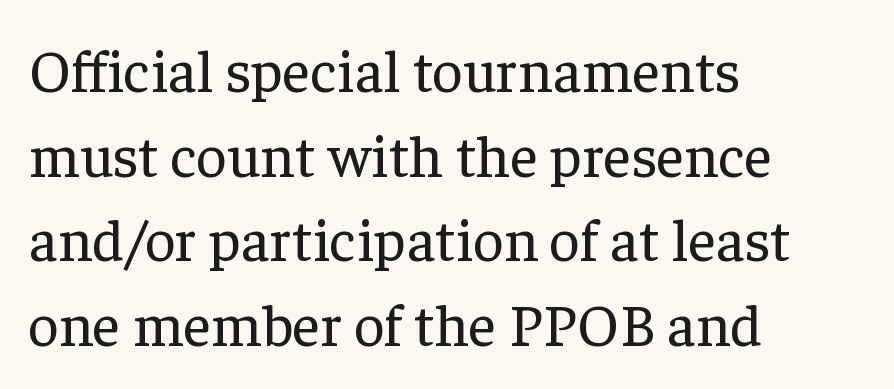
The image shows 60 px regular-weight serif type, upright; set left-aligned, normal line spacing (1.41x), normal letter spacing, not underlined; low stroke contrast and a medium x-height.
